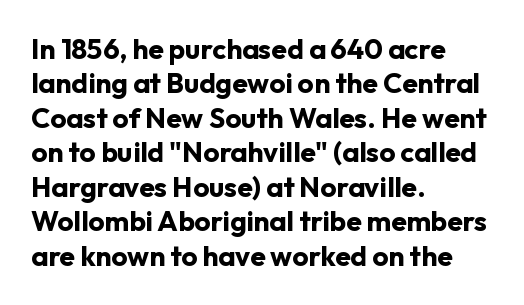
Look at the stroke-to-counter ratio: heavy, a bold. One-word summary of the alignment: left. Is the letter spacing exaggerated? No — it looks like the ordinary default. Look at the bottom of the vertical strokes: they stop flat, with no serifs.
